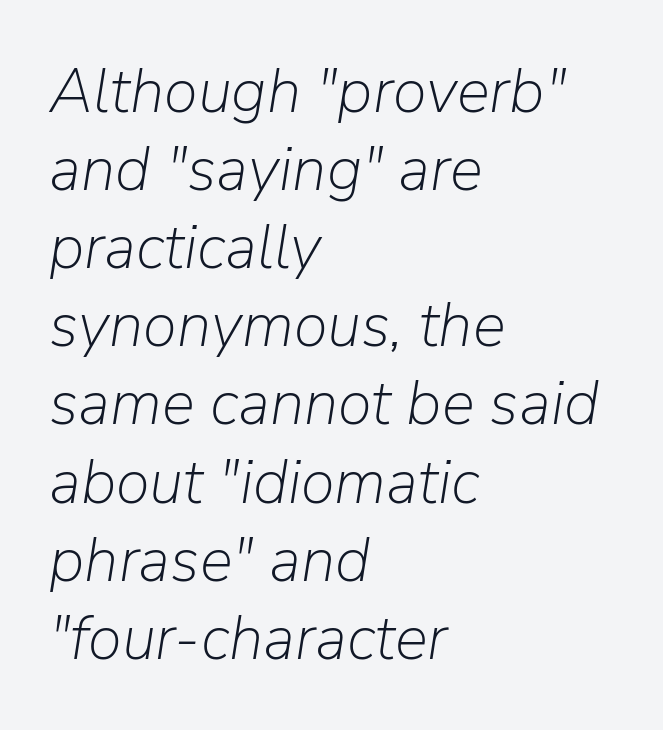
The image shows 62 px light type, italic (leaning right); set left-aligned, normal line spacing (1.26x), normal letter spacing, not underlined; low stroke contrast and a medium x-height.
